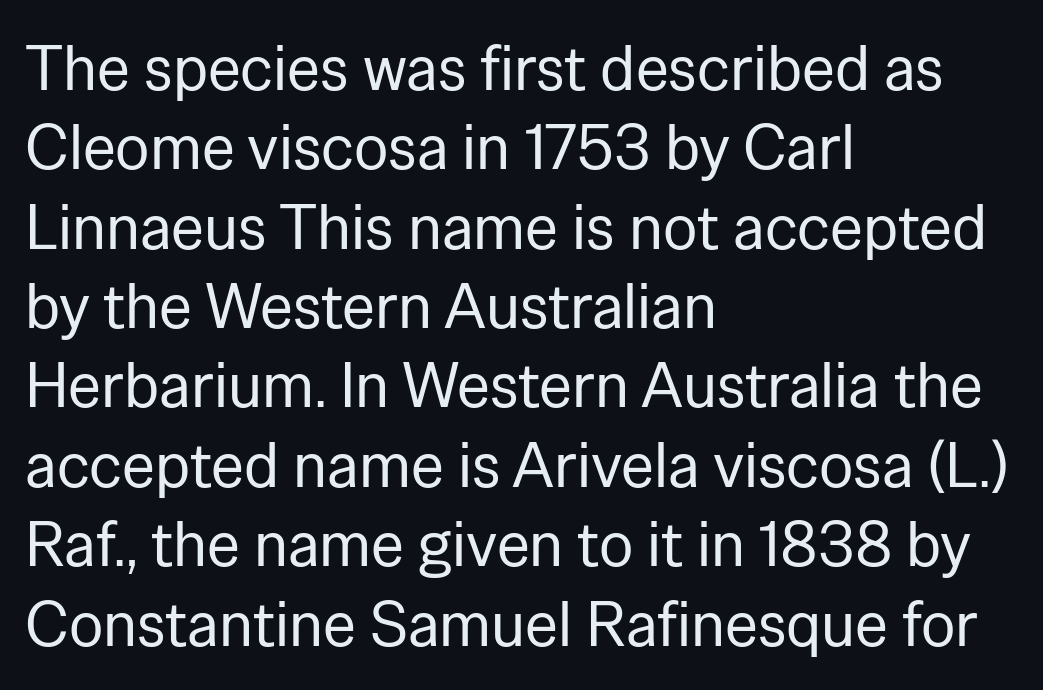
Q: Is the text bold? A: No.
Q: Is the text italic (slanted)? A: No, it is upright.
Q: Is the typeface a serif or a sans-serif typeface? A: Sans-serif.
Q: Is the text underlined? A: No.
Q: How is the paragraph aligned? A: Left-aligned.
Q: Is the spacing between letters normal or unusually wide? A: Normal.
Q: Width (condensed, normal, or wide)? A: Normal.
Q: Stroke contrast? A: Low.
Q: x-height? A: Medium.
Q: Monospaced? A: No.
